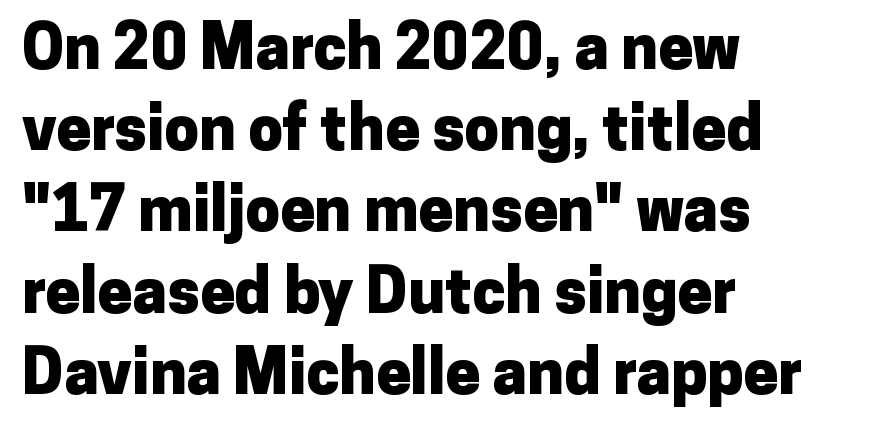
Q: Is the text bold? A: Yes.
Q: Is the text italic (slanted)? A: No, it is upright.
Q: Is the typeface a serif or a sans-serif typeface? A: Sans-serif.
Q: Is the text underlined? A: No.
Q: How is the paragraph aligned? A: Left-aligned.
Q: Is the spacing between letters normal or unusually wide? A: Normal.
Q: Is the spacing between lines tight, normal or loose? A: Normal.
Q: Width (condensed, normal, or wide)? A: Normal.
Q: Stroke contrast? A: Low.
Q: x-height? A: Medium.
Q: Monospaced? A: No.
